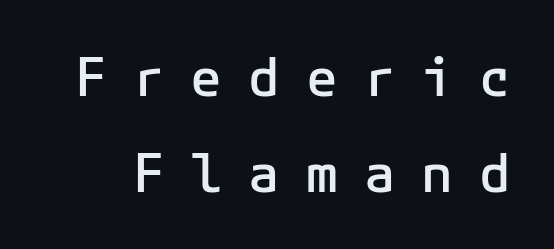
Q: Is the text bold? A: Semi-bold.
Q: Is the text italic (slanted)? A: No, it is upright.
Q: Is the typeface a serif or a sans-serif typeface? A: Sans-serif.
Q: Is the text underlined? A: No.
Q: Is the spacing between letters normal or unusually wide? A: Unusually wide.
Q: Width (condensed, normal, or wide)? A: Normal.
Q: Stroke contrast? A: Low.
Q: x-height? A: Medium.
